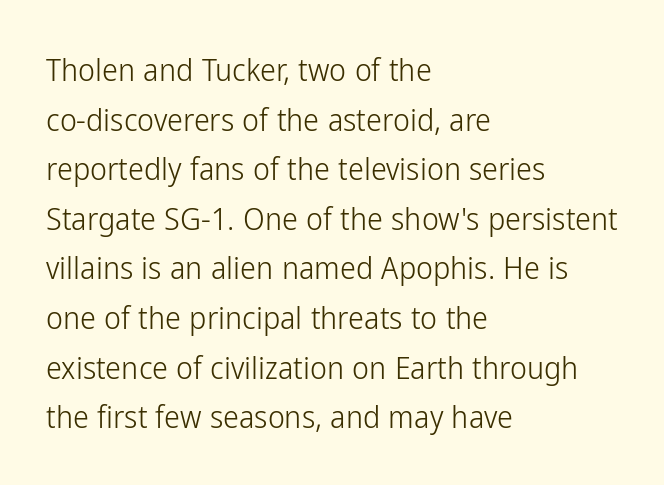
Q: Is the text bold? A: No.
Q: Is the text italic (slanted)? A: No, it is upright.
Q: Is the typeface a serif or a sans-serif typeface? A: Sans-serif.
Q: Is the text underlined? A: No.
Q: How is the paragraph aligned? A: Left-aligned.
Q: Is the spacing between letters normal or unusually wide? A: Normal.
Q: Is the spacing between lines tight, normal or loose? A: Normal.
Q: Width (condensed, normal, or wide)? A: Condensed.
Q: Stroke contrast? A: Low.
Q: x-height? A: Medium.
Q: Monospaced? A: No.
